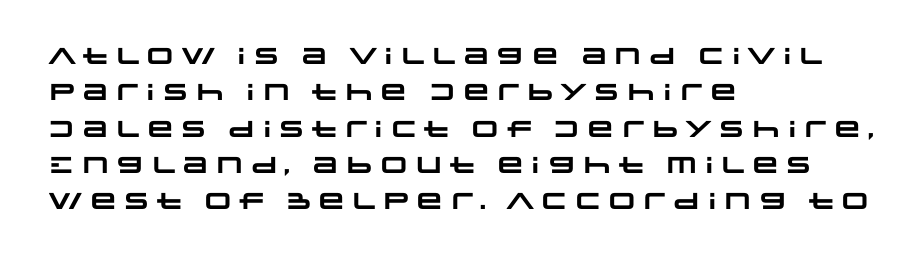
{"bold": "yes", "underline": "no", "align": "left", "line_spacing": "normal", "line_spacing_ratio": 1.58, "letter_spacing": "normal", "letter_spacing_em": 0.0, "glyph_px": 23}
